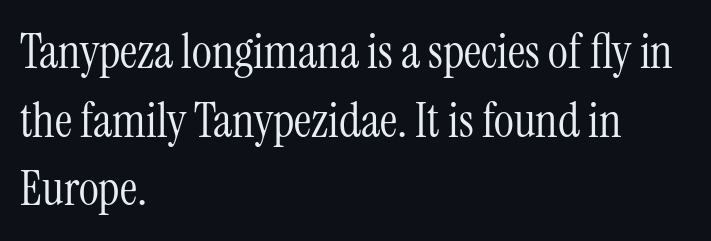
Q: Is the text bold? A: No.
Q: Is the text italic (slanted)? A: No, it is upright.
Q: Is the typeface a serif or a sans-serif typeface? A: Serif.
Q: Is the text underlined? A: No.
Q: How is the paragraph aligned? A: Left-aligned.
Q: Is the spacing between letters normal or unusually wide? A: Normal.
Q: Is the spacing between lines tight, normal or loose? A: Normal.
Q: Width (condensed, normal, or wide)? A: Condensed.
Q: Stroke contrast? A: Medium.
Q: x-height? A: Medium.
Q: Monospaced? A: No.
